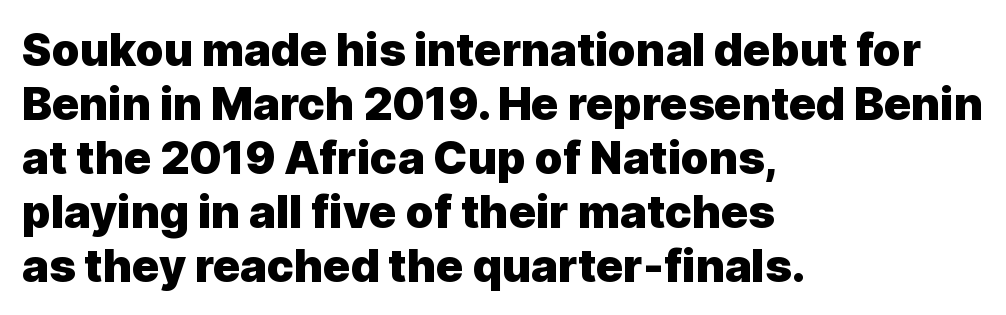
{"serif": "no", "italic": "no", "bold": "yes", "weight": "heavy", "width": "normal", "x_height": "medium", "monospaced": "no", "underline": "no", "align": "left", "line_spacing_ratio": 1.2, "letter_spacing": "normal", "letter_spacing_em": 0.0, "glyph_px": 45}
